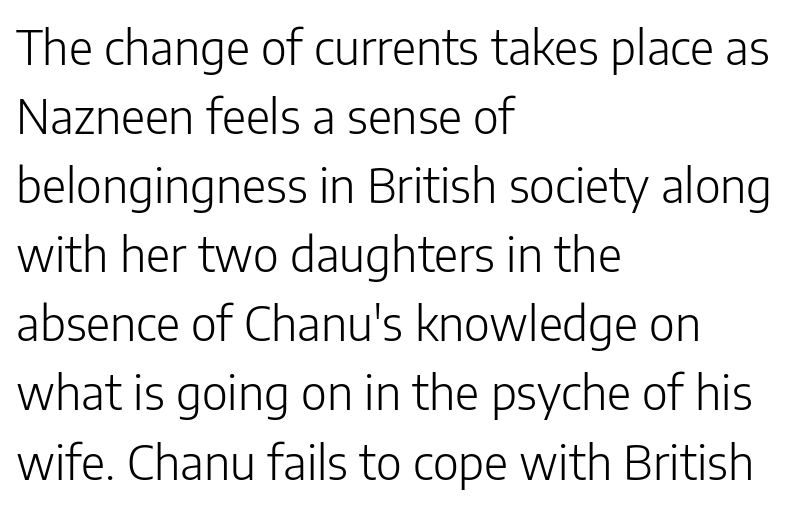
Weight: regular or lighter. Is this a fixed-width face? No — the glyphs have proportional, varying widths. A student would call this left alignment; a typographer would say flush left, rag right. The type sits square on the baseline with zero lean.
